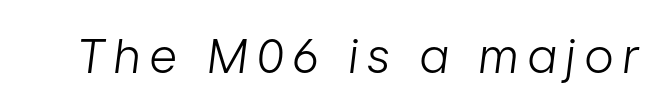
The image shows 47 px light, condensed type, italic (leaning right); set unusually wide letter spacing (+0.21 em), not underlined; low stroke contrast and a medium x-height.
